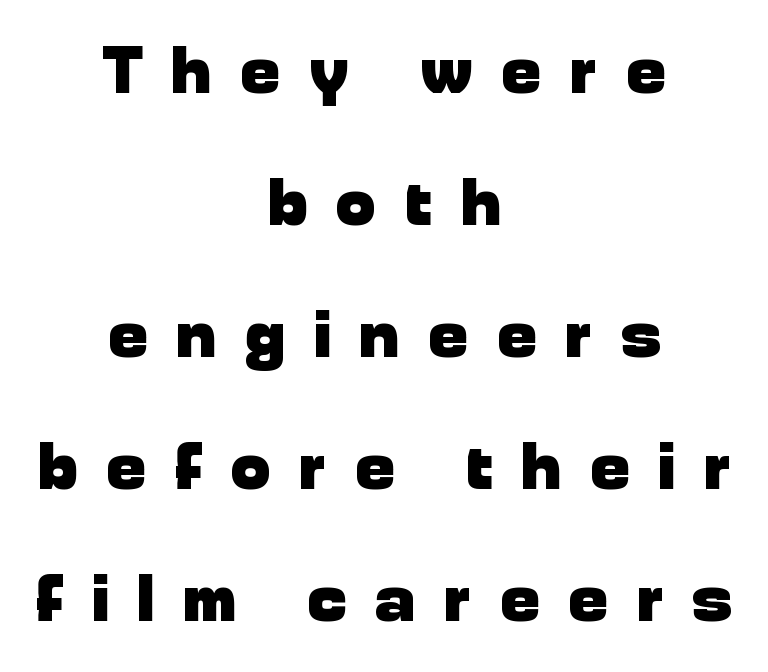
Q: Is the text bold? A: Yes.
Q: Is the text italic (slanted)? A: No, it is upright.
Q: Is the typeface a serif or a sans-serif typeface? A: Sans-serif.
Q: Is the text underlined? A: No.
Q: How is the paragraph aligned? A: Centered.
Q: Is the spacing between letters normal or unusually wide? A: Unusually wide.
Q: Is the spacing between lines tight, normal or loose? A: Loose.
Q: Width (condensed, normal, or wide)? A: Normal.
Q: Stroke contrast? A: Low.
Q: x-height? A: Medium.
Q: Monospaced? A: No.
